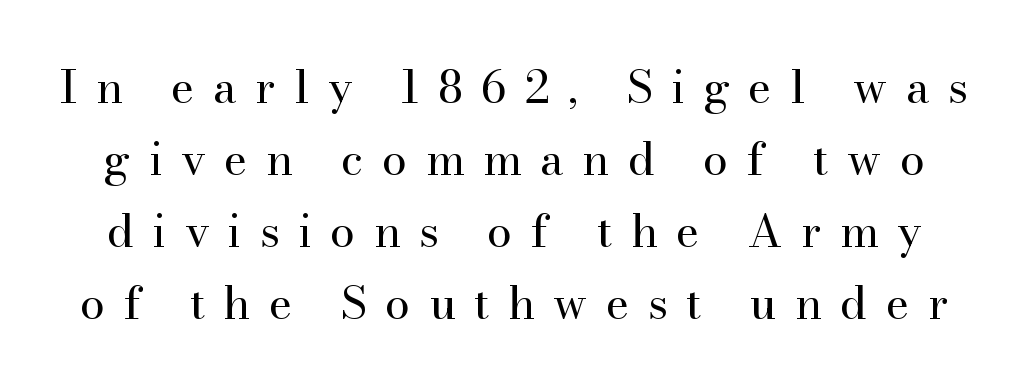
The image shows 45 px regular-weight serif type, upright; set normal line spacing (1.6x), unusually wide letter spacing (+0.41 em), not underlined; high stroke contrast and a small x-height.
